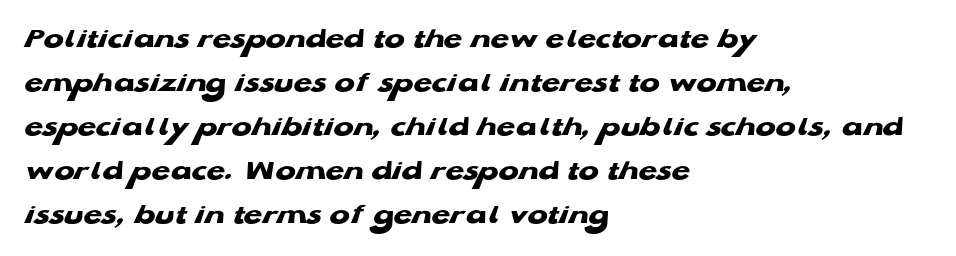
{"serif": "no", "bold": "yes", "weight": "heavy", "width": "wide", "stroke_contrast": "low", "x_height": "medium", "monospaced": "no", "underline": "no", "align": "left", "line_spacing": "normal", "line_spacing_ratio": 1.47, "letter_spacing": "normal", "letter_spacing_em": 0.0, "glyph_px": 30}
